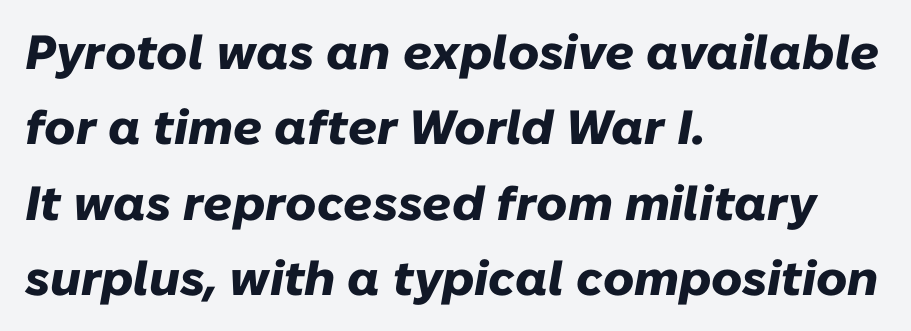
Set as a true bold cut, around the 700 mark. It's the slanting kind of type. Spacing verdict: proportional, widths tailored to each character. Typeset ragged right — the left edge is the straight one. Beneath every word, the page is bare. The rows are spaced the way most documents space them.
